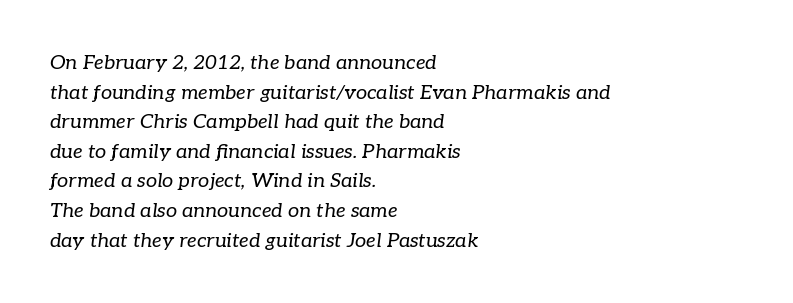
Q: Is the text bold? A: No.
Q: Is the text italic (slanted)? A: Yes, it leans right by about 7 degrees.
Q: Is the text underlined? A: No.
Q: How is the paragraph aligned? A: Left-aligned.
Q: Is the spacing between letters normal or unusually wide? A: Normal.
Q: Is the spacing between lines tight, normal or loose? A: Normal.
